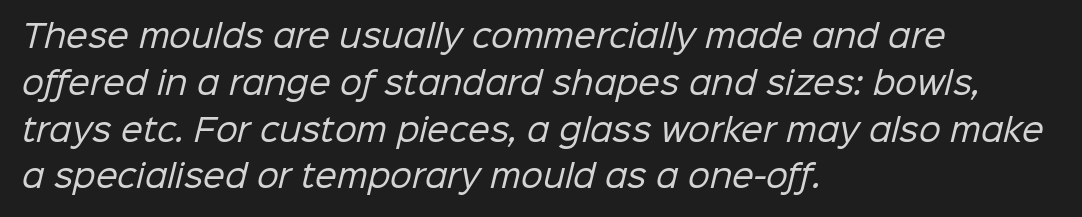
Q: Is the text bold? A: No.
Q: Is the typeface a serif or a sans-serif typeface? A: Sans-serif.
Q: Is the text underlined? A: No.
Q: How is the paragraph aligned? A: Left-aligned.
Q: Is the spacing between letters normal or unusually wide? A: Normal.
Q: Is the spacing between lines tight, normal or loose? A: Normal.
Q: Width (condensed, normal, or wide)? A: Normal.
Q: Stroke contrast? A: Low.
Q: x-height? A: Medium.
Q: Monospaced? A: No.
